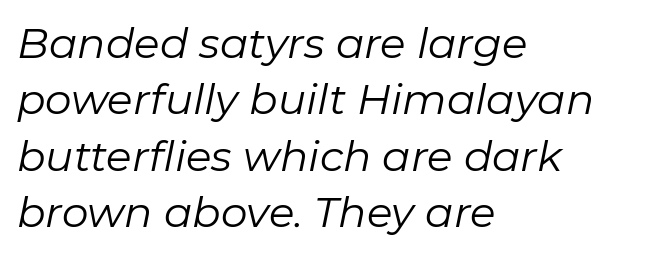
Q: Is the text bold? A: No.
Q: Is the text italic (slanted)? A: Yes, it leans right by about 11 degrees.
Q: Is the text underlined? A: No.
Q: How is the paragraph aligned? A: Left-aligned.
Q: Is the spacing between letters normal or unusually wide? A: Normal.
Q: Is the spacing between lines tight, normal or loose? A: Normal.
Q: Width (condensed, normal, or wide)? A: Normal.
Q: Stroke contrast? A: Low.
Q: x-height? A: Medium.
Q: Monospaced? A: No.
